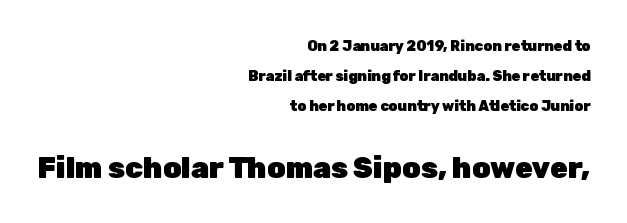
The face used here is proportionally spaced, like ordinary book or web type. Italic? Not at all — the glyphs are vertical. In CSS terms this would be text-align: right. Does extra space separate the letters? No, they use regular spacing.
